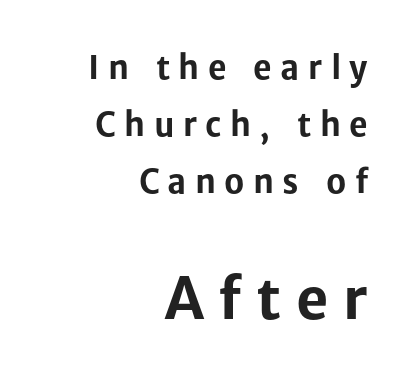
Q: Is the text bold? A: Yes.
Q: Is the text italic (slanted)? A: No, it is upright.
Q: Is the typeface a serif or a sans-serif typeface? A: Sans-serif.
Q: Is the text underlined? A: No.
Q: How is the paragraph aligned? A: Right-aligned.
Q: Is the spacing between letters normal or unusually wide? A: Unusually wide.
Q: Which block of text is set in a larger size, the first (top) or the second (bottom)? A: The second (bottom) one.
Q: Width (condensed, normal, or wide)? A: Normal.
Q: Stroke contrast? A: Low.
Q: x-height? A: Medium.
Q: Monospaced? A: No.
